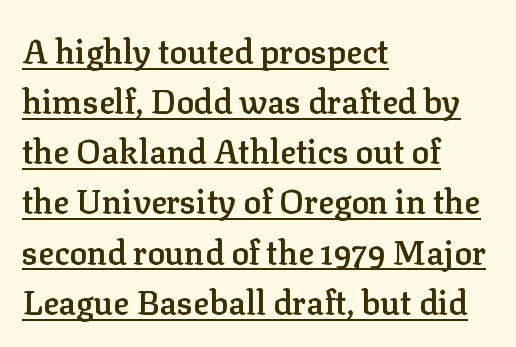
A serif font was chosen for this passage. Is the type bold? Partly — it's a semibold, heavier than regular but not fully bold. Every stem runs plumb, perpendicular to the baseline. Is there an underline? Yes — a line sits under the letters. Each new line begins a customary step beneath the previous one.
